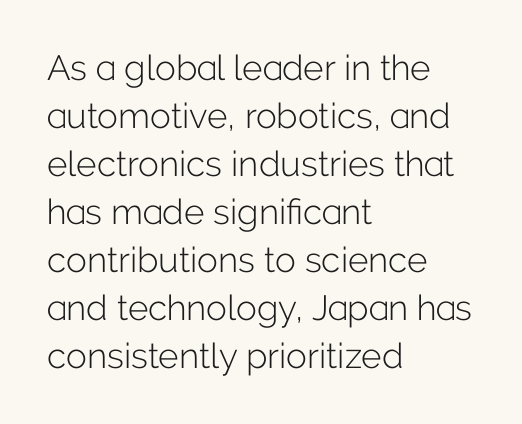
The letterforms sit shoulder to shoulder at normal distance. Notice how the stems are strictly vertical — no italics here. Decoration check: the copy has no underline. You could not count columns in this text — the font is proportionally spaced. Check where the strokes stop: nothing finishes them off — pure sans.
